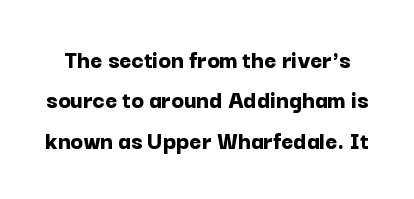
{"italic": "no", "bold": "yes", "underline": "no", "line_spacing": "normal", "line_spacing_ratio": 1.55, "letter_spacing": "normal", "letter_spacing_em": 0.0, "glyph_px": 26}
